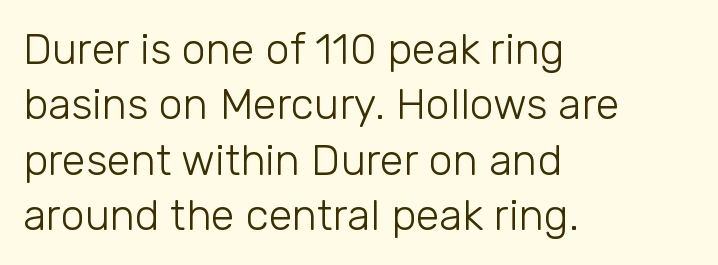
Q: Is the text bold? A: No.
Q: Is the text italic (slanted)? A: No, it is upright.
Q: Is the typeface a serif or a sans-serif typeface? A: Sans-serif.
Q: Is the text underlined? A: No.
Q: How is the paragraph aligned? A: Left-aligned.
Q: Is the spacing between letters normal or unusually wide? A: Normal.
Q: Is the spacing between lines tight, normal or loose? A: Normal.
Q: Width (condensed, normal, or wide)? A: Normal.
Q: Stroke contrast? A: Low.
Q: x-height? A: Medium.
Q: Monospaced? A: No.
